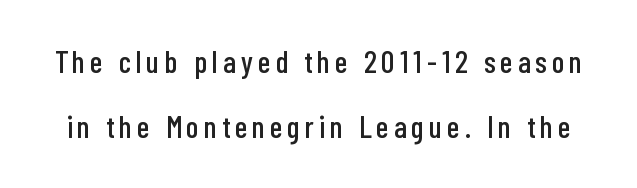
The image shows 31 px condensed sans-serif type, upright; set loose line spacing (2.1x), not underlined; low stroke contrast and a medium x-height.
